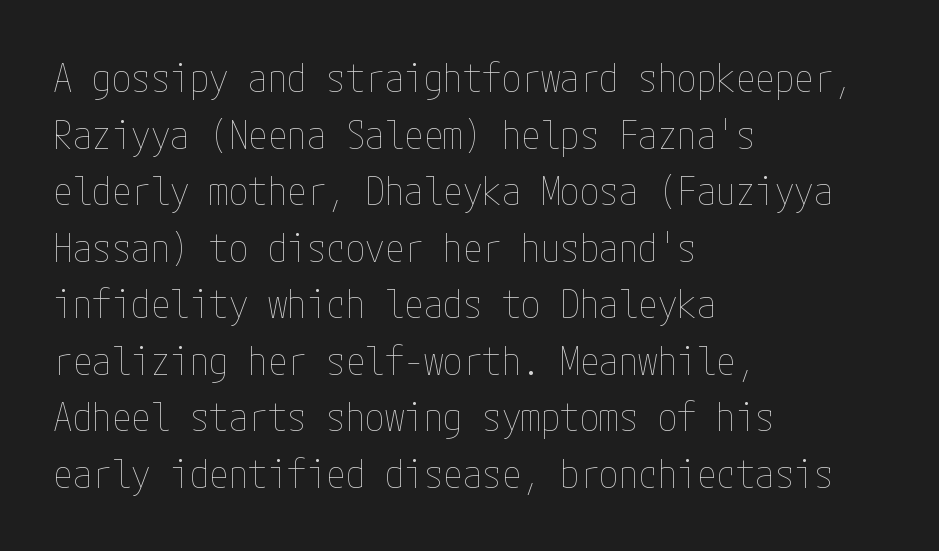
Q: Is the text bold? A: No.
Q: Is the text italic (slanted)? A: No, it is upright.
Q: Is the text underlined? A: No.
Q: How is the paragraph aligned? A: Left-aligned.
Q: Is the spacing between letters normal or unusually wide? A: Normal.
Q: Is the spacing between lines tight, normal or loose? A: Normal.
Q: Width (condensed, normal, or wide)? A: Condensed.
Q: Stroke contrast? A: Low.
Q: x-height? A: Medium.
